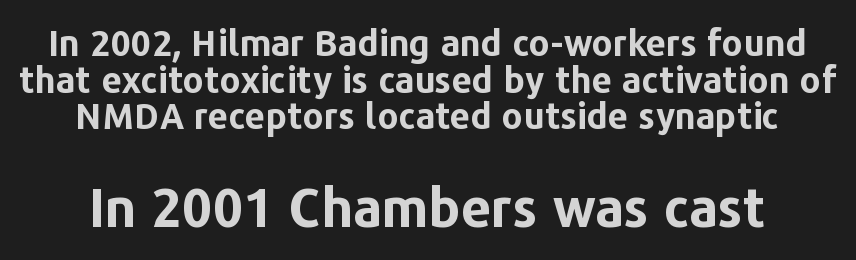
Q: Is the text bold? A: Yes.
Q: Is the text italic (slanted)? A: No, it is upright.
Q: Is the typeface a serif or a sans-serif typeface? A: Sans-serif.
Q: Is the text underlined? A: No.
Q: Is the spacing between letters normal or unusually wide? A: Normal.
Q: Is the spacing between lines tight, normal or loose? A: Tight.
Q: Which block of text is set in a larger size, the first (top) or the second (bottom)? A: The second (bottom) one.
Q: Width (condensed, normal, or wide)? A: Normal.
Q: Stroke contrast? A: Low.
Q: x-height? A: Medium.
Q: Monospaced? A: No.
